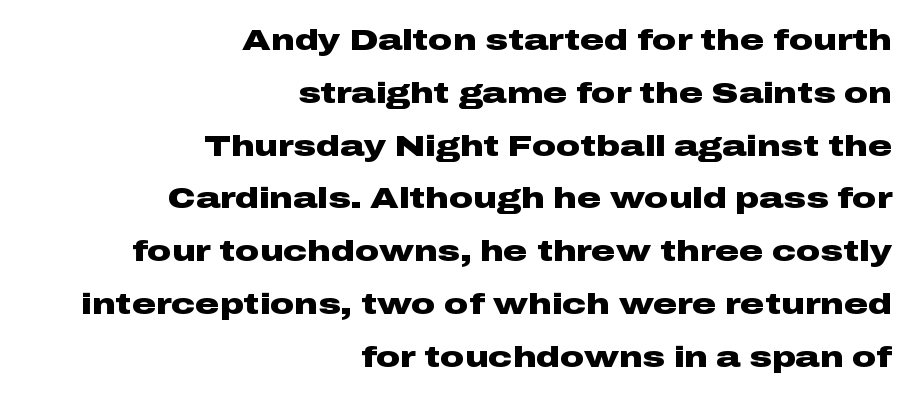
The image shows 30 px heavy, wide sans-serif type, upright; set right-aligned, line spacing 1.76x, normal letter spacing, not underlined; low stroke contrast and a medium x-height.
